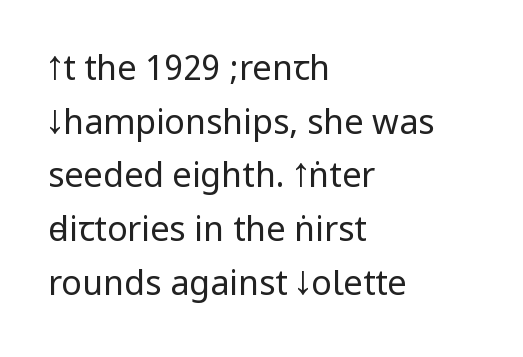
The image shows 34 px regular-weight, condensed sans-serif type, upright; set left-aligned, normal line spacing (1.58x), normal letter spacing, not underlined; low stroke contrast.
